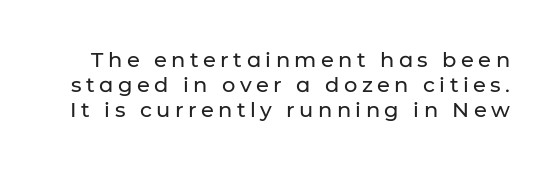
You could only call the tracking loose — the letters float apart. Check the space under the baseline: it is left empty. Rendered with straight, roman letterforms.
